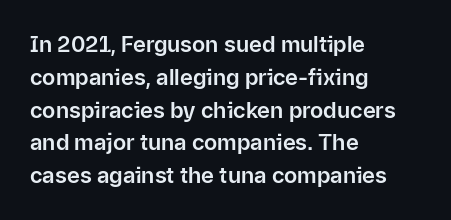
Q: Is the text italic (slanted)? A: No, it is upright.
Q: Is the text underlined? A: No.
Q: How is the paragraph aligned? A: Left-aligned.
Q: Is the spacing between letters normal or unusually wide? A: Normal.
Q: Is the spacing between lines tight, normal or loose? A: Normal.
